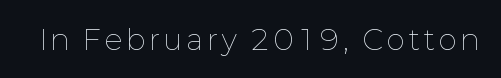
The image shows 28 px thin type, upright; set not underlined; low stroke contrast and a medium x-height.
